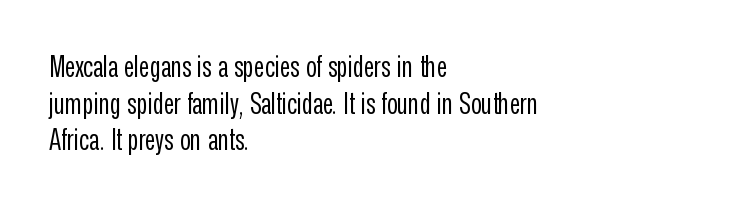
{"serif": "no", "italic": "no", "bold": "no", "weight": "regular", "width": "condensed", "stroke_contrast": "low", "x_height": "medium", "monospaced": "no", "underline": "no", "align": "left", "line_spacing": "normal", "line_spacing_ratio": 1.26, "letter_spacing": "normal", "letter_spacing_em": 0.0, "glyph_px": 29}
